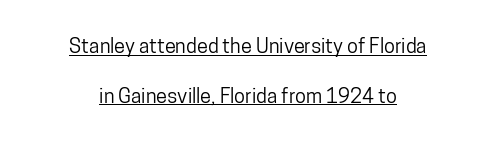
Horizontal alignment here is central, giving a formal, balanced look. Every character sits straight up, as roman type does. A typesetter would call this zero additional tracking. The lettering is marked with a stroke running underneath it.
